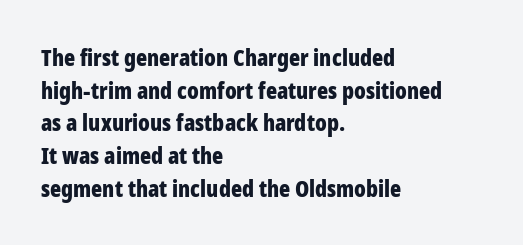
The image shows 23 px bold type, upright; set left-aligned, normal line spacing (1.42x), normal letter spacing, not underlined.
